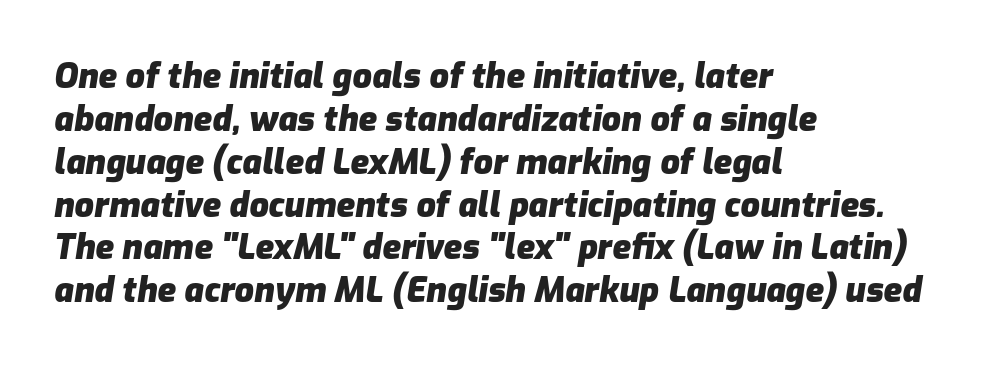
Students, observe: this is what conventionally led text looks like. Check under the words: just untouched page. Pretty heavy lettering here — definitely bold. Here the glyphs are tracked normally, forming tight word shapes. This sample has the flowing, uneven cadence of proportional lettering.
